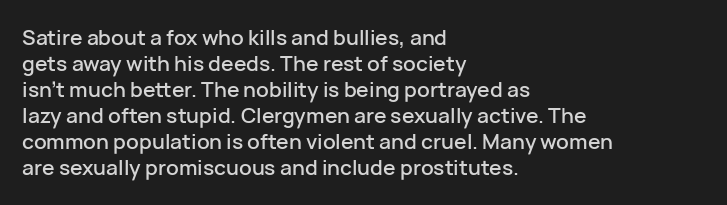
The image shows 21 px text type, upright; set left-aligned, line spacing 1.24x, normal letter spacing, not underlined.
